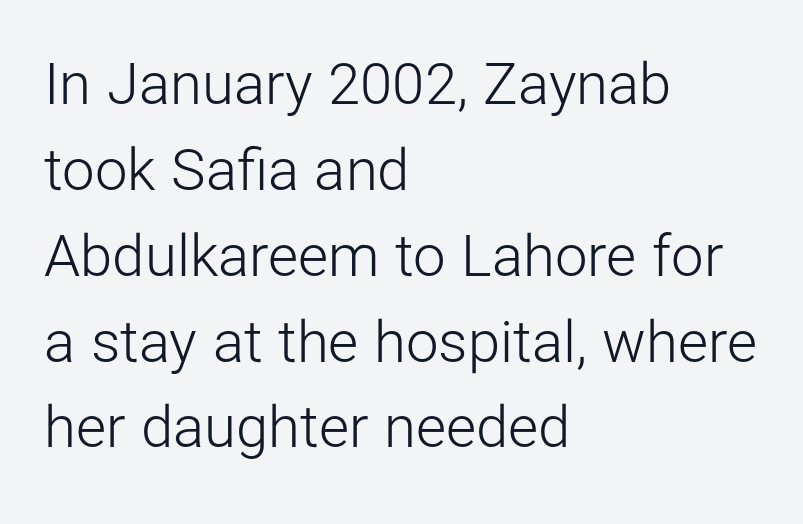
The font family rendered here belongs to the sans-serif group. Words appear dense and cohesive because spacing is normal. This sample uses an upright cut, with every glyph sitting square on the baseline. The letterforms sit at book weight or below. Each row of text sits above clean, open space.
